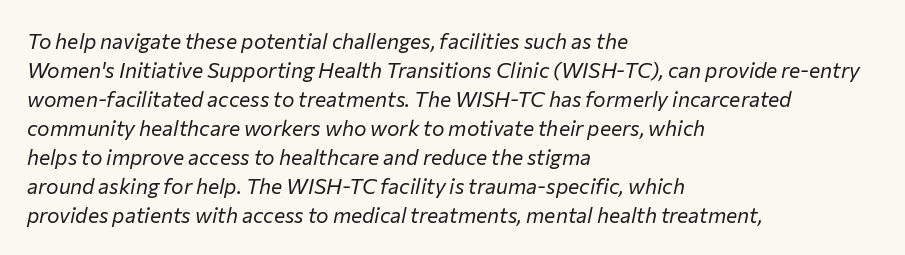
{"italic": "yes", "lean": "right", "slant_degrees": 12, "bold": "no", "underline": "no", "align": "left", "line_spacing": "normal", "line_spacing_ratio": 1.38, "letter_spacing": "normal", "letter_spacing_em": 0.0, "glyph_px": 21}
